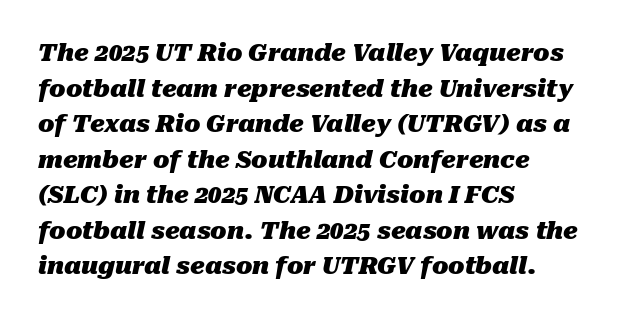
Q: Is the text bold? A: Yes.
Q: Is the text italic (slanted)? A: Yes, it leans right by about 10 degrees.
Q: Is the text underlined? A: No.
Q: How is the paragraph aligned? A: Left-aligned.
Q: Is the spacing between letters normal or unusually wide? A: Normal.
Q: Is the spacing between lines tight, normal or loose? A: Normal.
